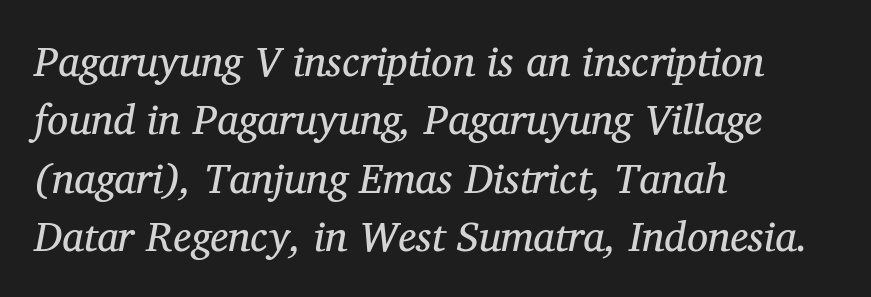
The image shows 42 px regular-weight serif type, italic (leaning right); set left-aligned, normal line spacing (1.39x), normal letter spacing, not underlined; medium stroke contrast and a medium x-height.
